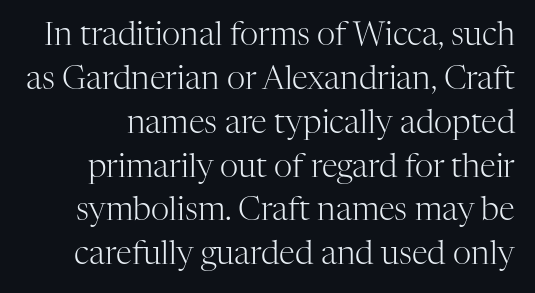
Weight: regular or lighter. Leading: standard. Quick note: underline off. Think of a printed novel: that variable character pitch is what you see here. Posture: upright roman. The rendering keeps characters at their native spacing.
